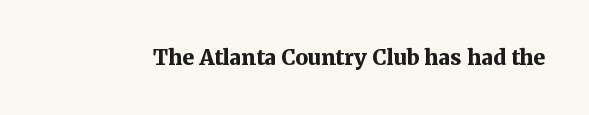
The image shows 21 px bold type, upright; set normal letter spacing, not underlined.
